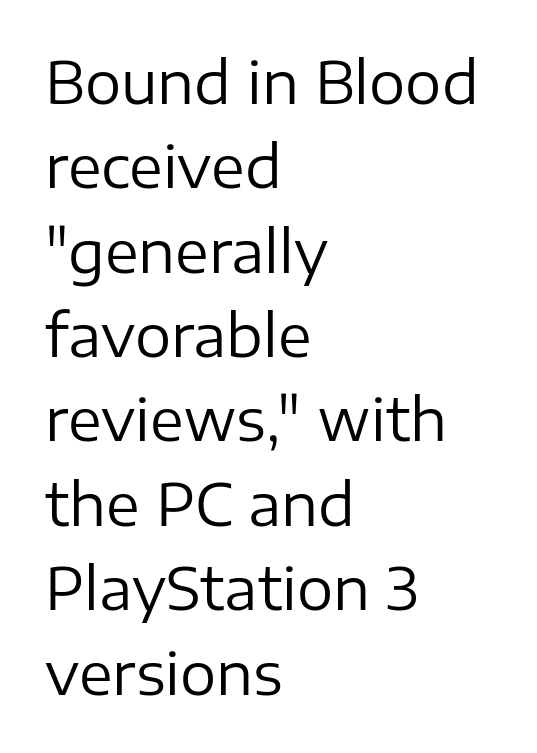
The image shows 57 px regular-weight sans-serif type, upright; set left-aligned, normal line spacing (1.48x), normal letter spacing, not underlined; low stroke contrast and a medium x-height.
